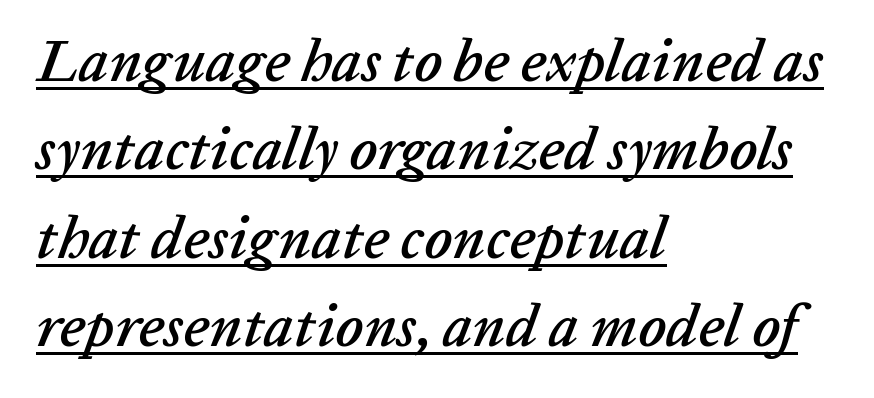
Q: Is the text italic (slanted)? A: Yes, it leans right by about 20 degrees.
Q: Is the text underlined? A: Yes.
Q: How is the paragraph aligned? A: Left-aligned.
Q: Is the spacing between letters normal or unusually wide? A: Normal.
Q: Is the spacing between lines tight, normal or loose? A: Normal.
Q: Width (condensed, normal, or wide)? A: Normal.
Q: Stroke contrast? A: Low.
Q: x-height? A: Medium.
Q: Monospaced? A: No.
